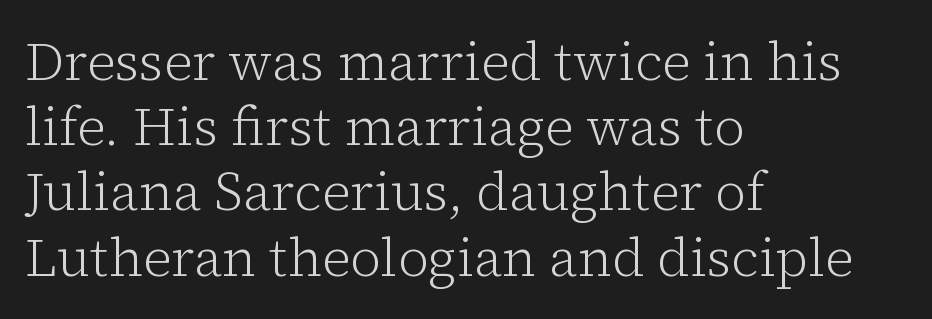
The image shows 53 px light serif type, upright; set left-aligned, line spacing 1.23x, normal letter spacing, not underlined; low stroke contrast and a medium x-height.
